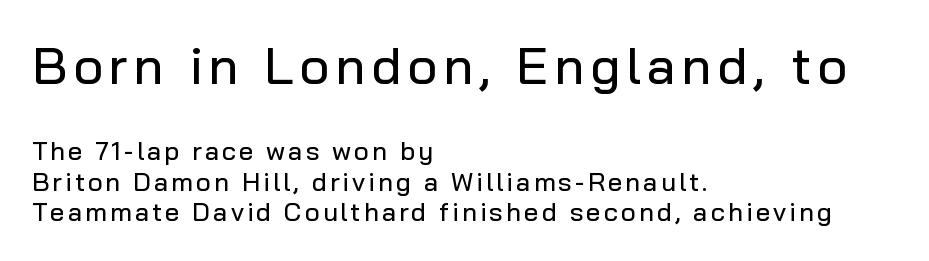
Q: Is the text italic (slanted)? A: No, it is upright.
Q: Is the typeface a serif or a sans-serif typeface? A: Sans-serif.
Q: Is the text underlined? A: No.
Q: How is the paragraph aligned? A: Left-aligned.
Q: Which block of text is set in a larger size, the first (top) or the second (bottom)? A: The first (top) one.
Q: Width (condensed, normal, or wide)? A: Normal.
Q: Stroke contrast? A: Low.
Q: x-height? A: Medium.
Q: Monospaced? A: No.
